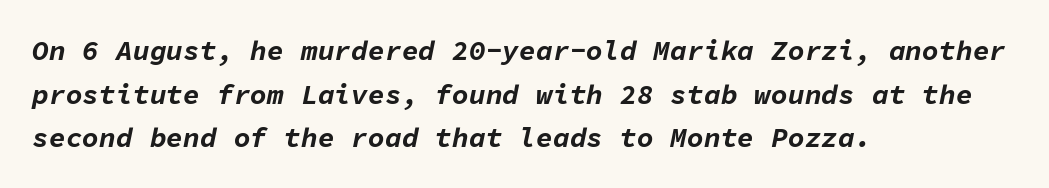
The line texture is even and compact thanks to regular tracking. The string is rendered with underlining switched off. Is the block centered? No — it sits flush against the left margin. Spacing verdict: monospaced, one width for all characters. The passage shown leans; its letterforms are oblique.
